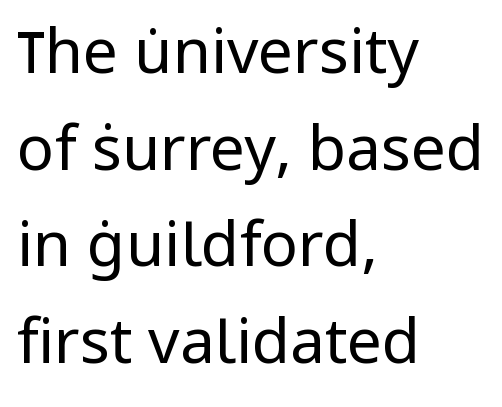
Serifs: no, the terminals of the letterforms are clean. Just letters on the line, the space beneath them empty. How would I describe the line gaps? Plain and ordinary. The weight would be labelled regular, book, light, or lighter still. You could not count columns in this text — the font is proportionally spaced. Each word holds together tightly as a unit, with standard inter-letter gaps.
